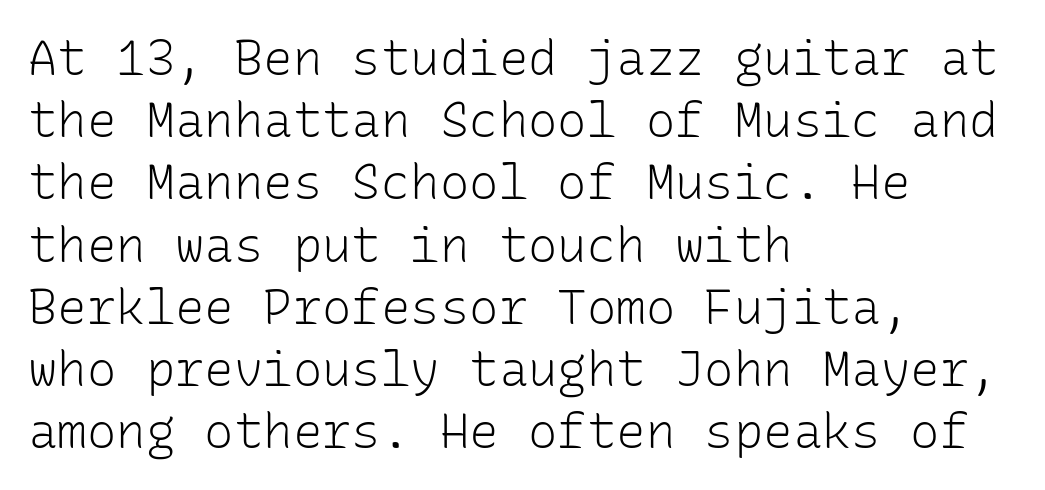
The image shows 49 px light sans-serif type, upright, monospaced; set left-aligned, normal line spacing (1.27x), normal letter spacing, not underlined; low stroke contrast and a medium x-height.
